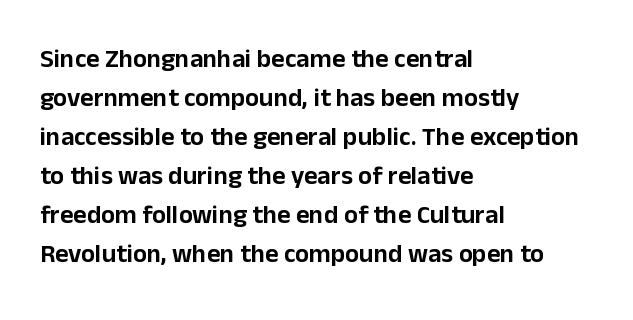
The compositor pushed each line to the left boundary. Every stem runs plumb, perpendicular to the baseline. This sample keeps an unexceptional amount of space between lines. Here the glyphs are tracked normally, forming tight word shapes. Descender tails drop into unmarked territory.
